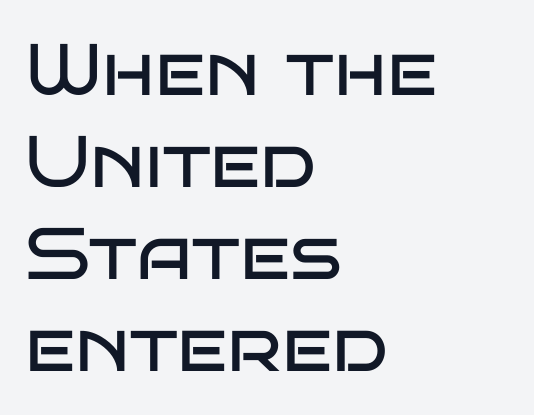
The image shows 73 px regular-weight, wide sans-serif type, upright; set left-aligned, normal line spacing (1.26x), normal letter spacing, not underlined; low stroke contrast and a large x-height.
